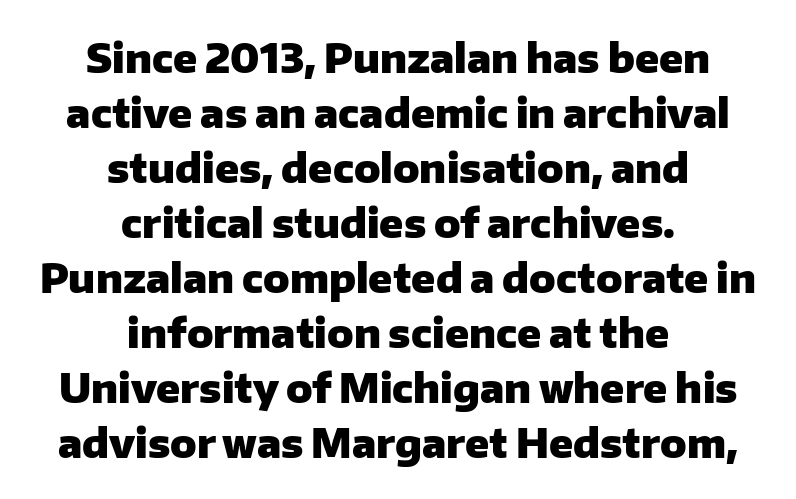
Q: Is the text bold? A: Yes.
Q: Is the text italic (slanted)? A: No, it is upright.
Q: Is the typeface a serif or a sans-serif typeface? A: Sans-serif.
Q: Is the text underlined? A: No.
Q: How is the paragraph aligned? A: Centered.
Q: Is the spacing between letters normal or unusually wide? A: Normal.
Q: Is the spacing between lines tight, normal or loose? A: Normal.
Q: Width (condensed, normal, or wide)? A: Normal.
Q: Stroke contrast? A: Low.
Q: x-height? A: Medium.
Q: Monospaced? A: No.
